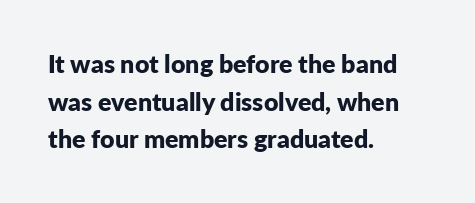
Students, note that the glyphs here touch the page at normal intervals. The vertical gap from one line to the next is medium. The lettering stays uniformly vertical, giving the passage a roman look. The lines are quadded left. Heft: maximum for text — a bold. Type without underlining.
